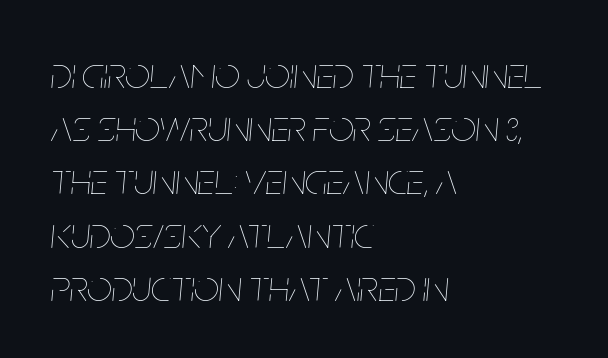
The weight would be labelled regular, book, light, or lighter still. Typeset ragged right — the left edge is the straight one. The specimen reads as italic at a glance. Tracking here is standard; glyphs follow each other at the usual distance.
